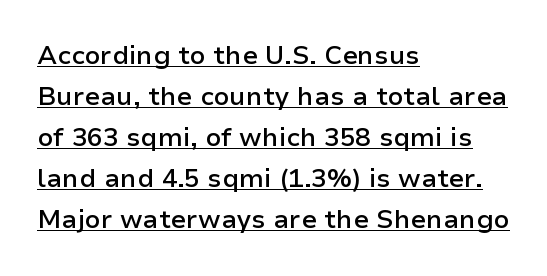
{"italic": "no", "bold": "semi", "underline": "yes", "align": "left", "line_spacing": "normal", "line_spacing_ratio": 1.58, "letter_spacing": "normal", "letter_spacing_em": 0.0, "glyph_px": 26}
